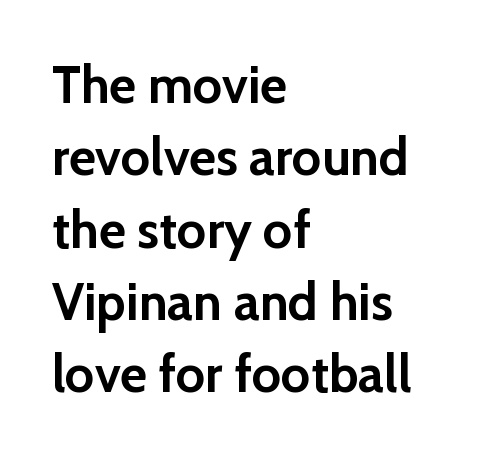
{"serif": "no", "italic": "no", "bold": "yes", "weight": "semibold", "width": "normal", "stroke_contrast": "low", "x_height": "medium", "monospaced": "no", "underline": "no", "align": "left", "line_spacing": "normal", "line_spacing_ratio": 1.39, "letter_spacing": "normal", "letter_spacing_em": 0.0, "glyph_px": 52}
